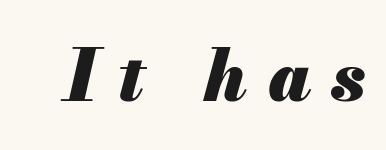
Q: Is the text bold? A: Yes.
Q: Is the text italic (slanted)? A: Yes, it leans right by about 13 degrees.
Q: Is the text underlined? A: No.
Q: Is the spacing between letters normal or unusually wide? A: Unusually wide.
Q: Width (condensed, normal, or wide)? A: Normal.
Q: Stroke contrast? A: Medium.
Q: x-height? A: Small.
Q: Monospaced? A: No.
